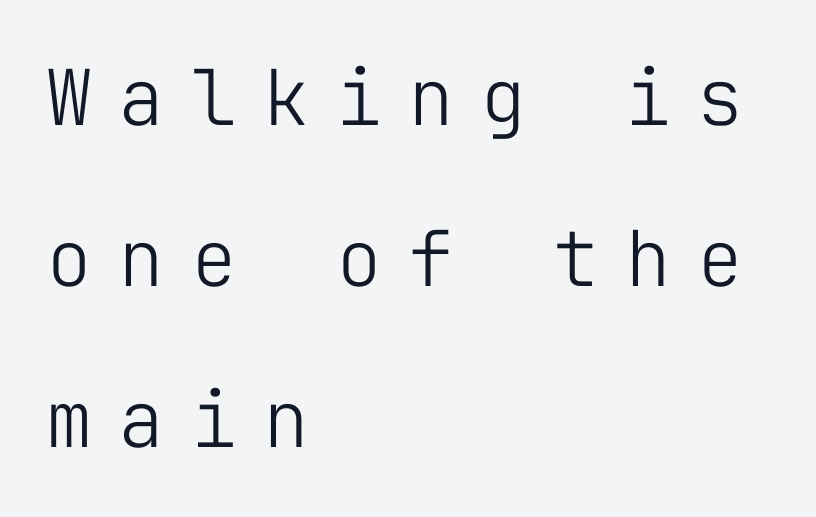
Q: Is the text bold? A: No.
Q: Is the text italic (slanted)? A: No, it is upright.
Q: Is the typeface a serif or a sans-serif typeface? A: Sans-serif.
Q: Is the text underlined? A: No.
Q: How is the paragraph aligned? A: Left-aligned.
Q: Is the spacing between letters normal or unusually wide? A: Unusually wide.
Q: Is the spacing between lines tight, normal or loose? A: Loose.
Q: Width (condensed, normal, or wide)? A: Normal.
Q: Stroke contrast? A: Low.
Q: x-height? A: Medium.
Q: Monospaced? A: Yes.
